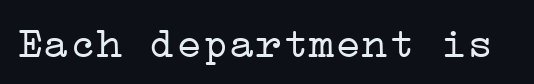
The image shows 44 px light, wide serif type, upright; set normal letter spacing, not underlined; low stroke contrast and a medium x-height.
